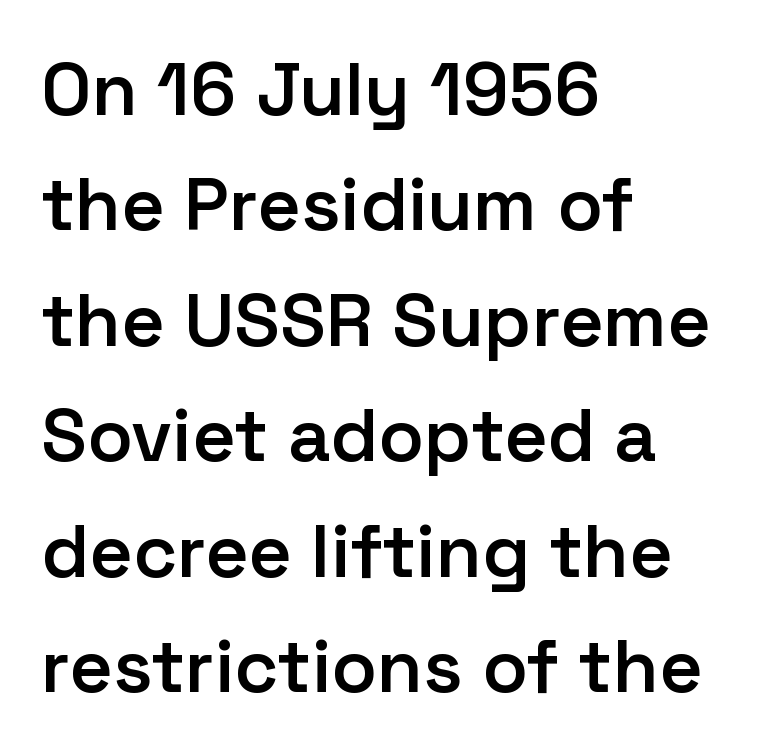
Students, this is semibold: more ink than regular, less than bold. What kind of face is this? One without serifs — a sans. The face used here is proportionally spaced, like ordinary book or web type. Quick note: not italic, upright. In terms of letterspacing, this is plain default setting.
